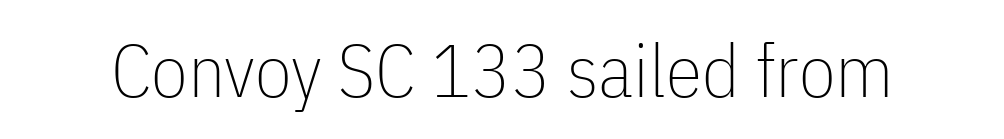
The image shows 74 px thin, condensed sans-serif type, upright; set normal letter spacing, not underlined; low stroke contrast and a medium x-height.
